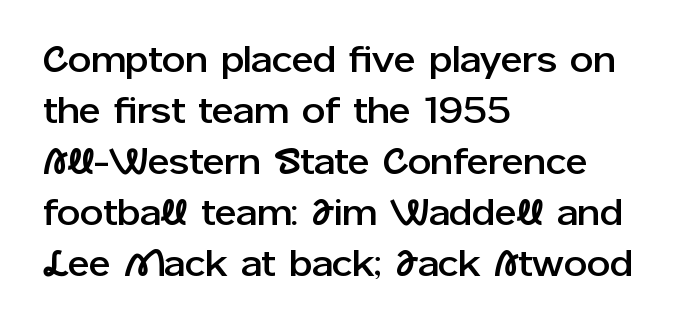
Q: Is the text italic (slanted)? A: No, it is upright.
Q: Is the typeface a serif or a sans-serif typeface? A: Sans-serif.
Q: Is the text underlined? A: No.
Q: How is the paragraph aligned? A: Left-aligned.
Q: Is the spacing between letters normal or unusually wide? A: Normal.
Q: Is the spacing between lines tight, normal or loose? A: Normal.
Q: Width (condensed, normal, or wide)? A: Normal.
Q: Stroke contrast? A: Low.
Q: x-height? A: Medium.
Q: Monospaced? A: No.
